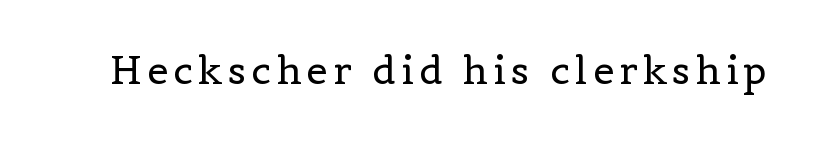
The image shows 38 px regular-weight serif type, upright; set not underlined; a medium x-height.
